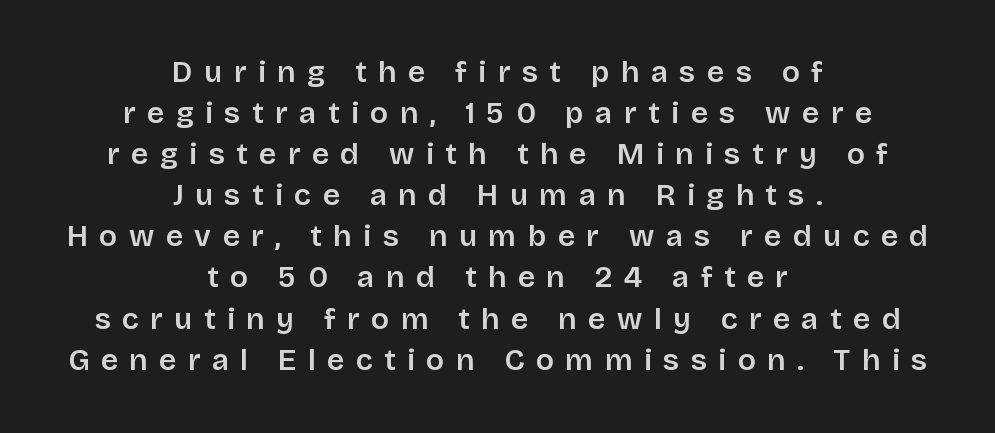
Horizontal bands of white between lines are of average thickness. How heavy is the stroke? Medium-heavy — a semibold, shy of bold. Only glyphs here, with clear space below each row. These lines were composed using upright roman letters. The letters advance in unequal steps, a hallmark of proportional type. A student would call this center alignment; a typographer would say set centered.
